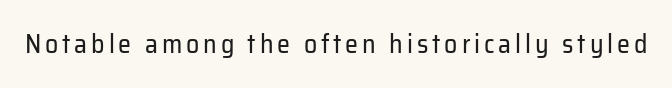
Q: Is the text bold? A: No.
Q: Is the text italic (slanted)? A: No, it is upright.
Q: Is the text underlined? A: No.
